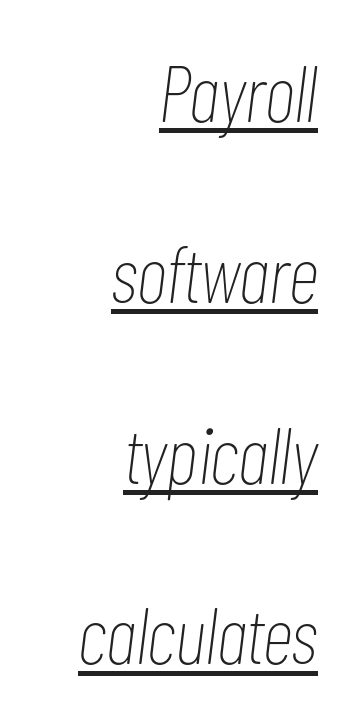
{"italic": "yes", "lean": "right", "slant_degrees": 7, "bold": "no", "weight": "thin", "width": "condensed", "stroke_contrast": "low", "x_height": "medium", "monospaced": "no", "underline": "yes", "align": "right", "line_spacing": "loose", "line_spacing_ratio": 2.26, "letter_spacing": "normal", "letter_spacing_em": 0.0, "glyph_px": 80}
